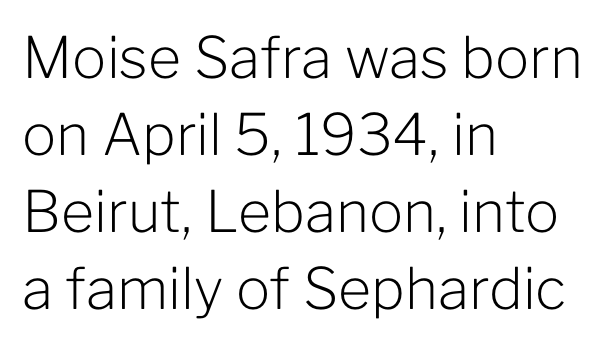
Q: Is the text bold? A: No.
Q: Is the text italic (slanted)? A: No, it is upright.
Q: Is the typeface a serif or a sans-serif typeface? A: Sans-serif.
Q: Is the text underlined? A: No.
Q: How is the paragraph aligned? A: Left-aligned.
Q: Is the spacing between letters normal or unusually wide? A: Normal.
Q: Is the spacing between lines tight, normal or loose? A: Normal.
Q: Width (condensed, normal, or wide)? A: Normal.
Q: Stroke contrast? A: Low.
Q: x-height? A: Medium.
Q: Monospaced? A: No.
